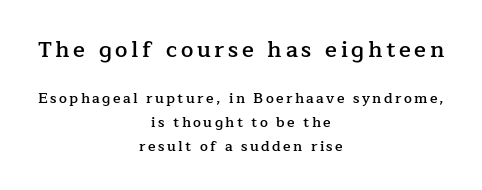
The image shows 22 px text type, upright; set centered, line spacing 1.71x, not underlined; the first (top) block is 1.57x larger.
